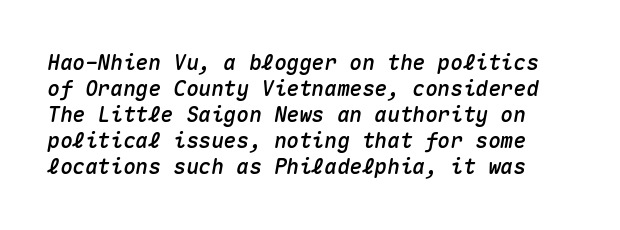
{"italic": "yes", "lean": "right", "slant_degrees": 10, "underline": "no", "line_spacing_ratio": 1.24, "letter_spacing": "normal", "letter_spacing_em": 0.0, "glyph_px": 21}
